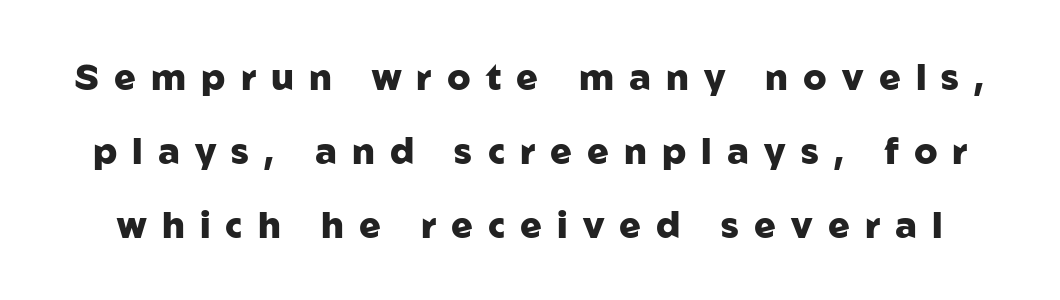
The image shows 36 px heavy sans-serif type, upright; set loose line spacing (2.05x), unusually wide letter spacing (+0.42 em), not underlined; low stroke contrast and a medium x-height.
